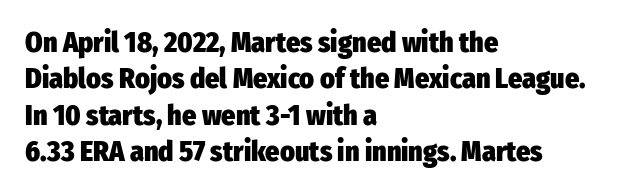
The image shows 28 px heavy, condensed sans-serif type, upright; set left-aligned, normal line spacing (1.3x), normal letter spacing, not underlined; low stroke contrast and a medium x-height.
